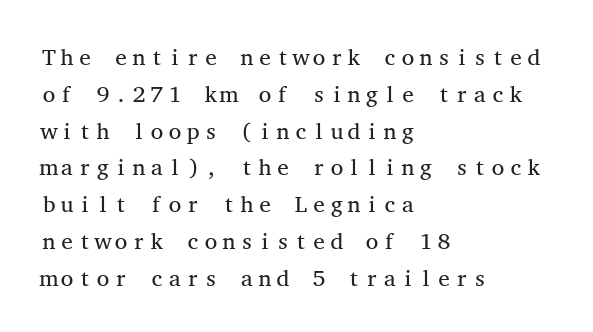
{"italic": "no", "bold": "no", "underline": "no", "align": "left", "line_spacing": "normal", "line_spacing_ratio": 1.6, "letter_spacing": "normal", "letter_spacing_em": 0.0, "glyph_px": 23}
